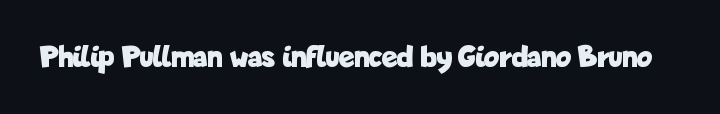
The image shows 32 px bold, condensed sans-serif type, upright; set normal letter spacing, not underlined; low stroke contrast and a medium x-height.
